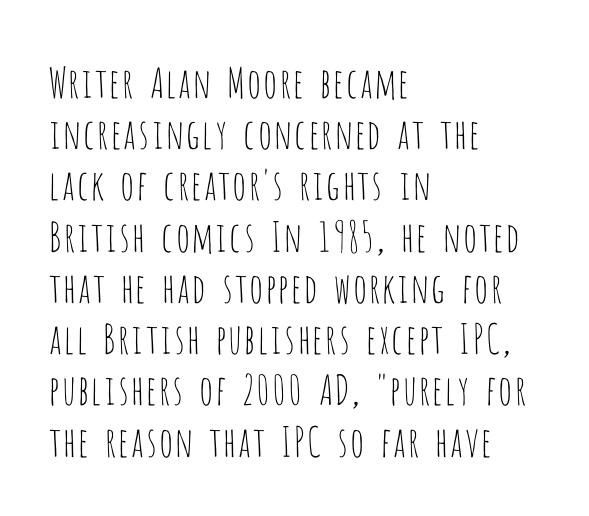
Characters follow at the spacing the type designer built in. Type without underlining. No letter is thick-stroked: the sample isn't bold. In CSS terms this would be text-align: left. The rendering uses natural spacing where letterforms have individual widths. Nothing sits at the stroke ends, so this counts as sans-serif.
